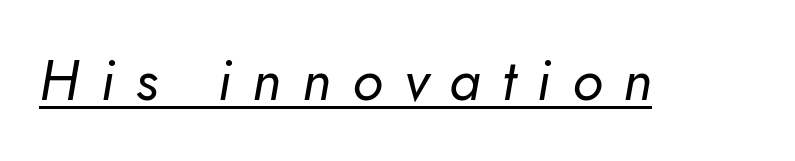
The image shows 57 px regular-weight sans-serif type; set unusually wide letter spacing (+0.37 em), underlined; low stroke contrast and a small x-height.
